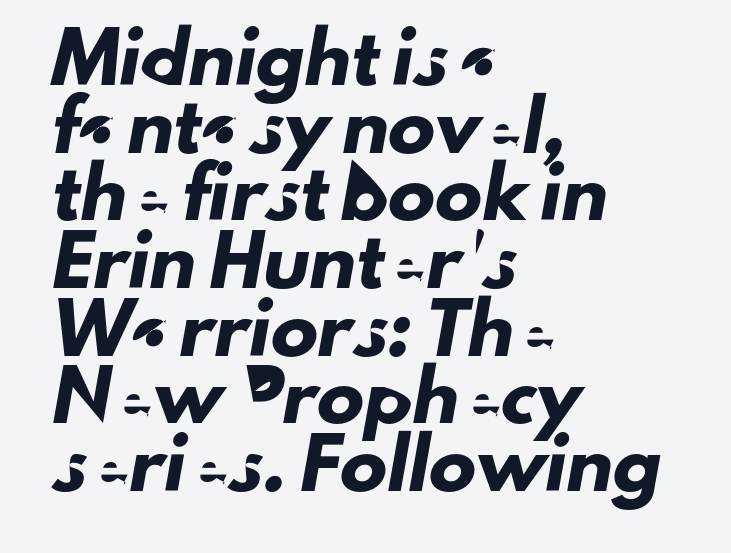
{"serif": "no", "width": "normal", "stroke_contrast": "low", "x_height": "small", "monospaced": "no", "underline": "no", "align": "left", "line_spacing": "normal", "line_spacing_ratio": 1.44, "letter_spacing": "normal", "letter_spacing_em": 0.0, "glyph_px": 47}
